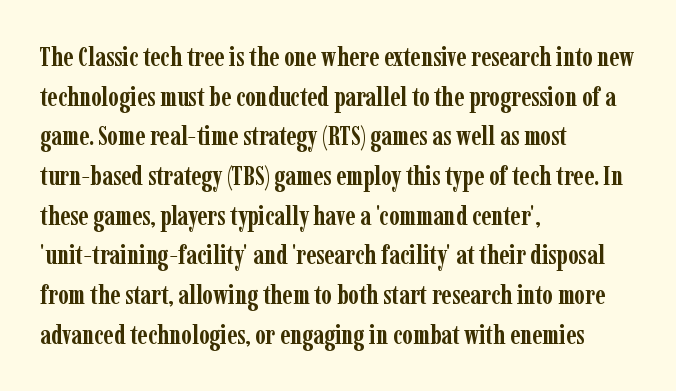
The image shows 27 px bold type, upright; set left-aligned, normal line spacing (1.47x), normal letter spacing, not underlined.
